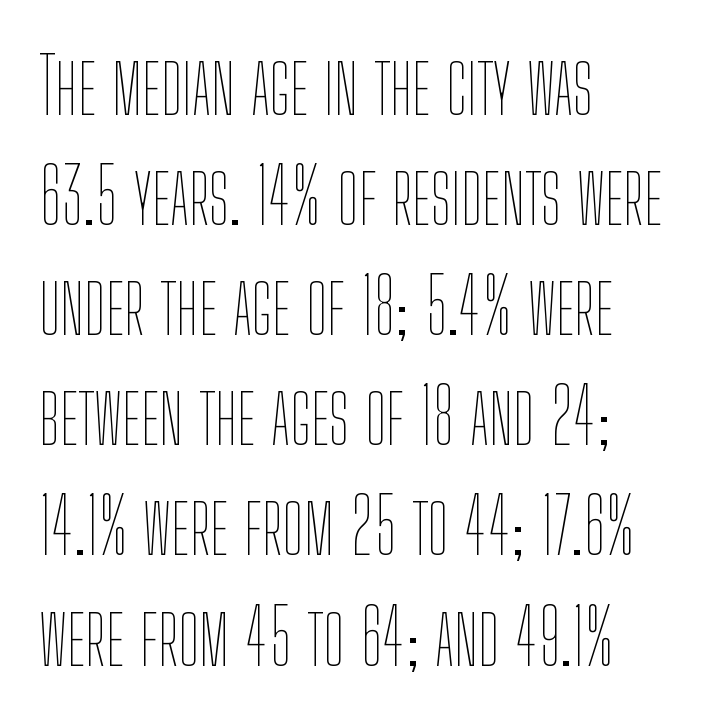
The image shows 77 px thin, condensed type, upright; set left-aligned, normal line spacing (1.43x), normal letter spacing, not underlined; low stroke contrast and a medium x-height.
